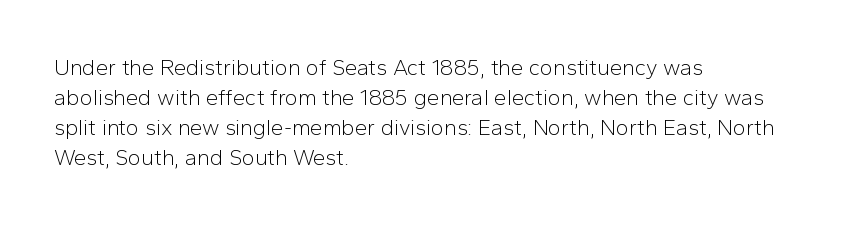
The image shows 22 px text type, upright; set left-aligned, normal line spacing (1.36x), normal letter spacing, not underlined.
